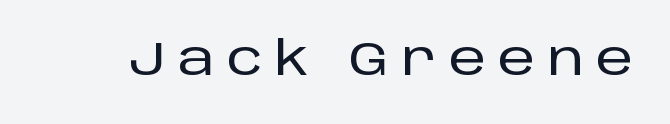
Q: Is the text italic (slanted)? A: No, it is upright.
Q: Is the typeface a serif or a sans-serif typeface? A: Sans-serif.
Q: Is the text underlined? A: No.
Q: Is the spacing between letters normal or unusually wide? A: Unusually wide.
Q: Width (condensed, normal, or wide)? A: Normal.
Q: Stroke contrast? A: Low.
Q: x-height? A: Large.
Q: Monospaced? A: No.
